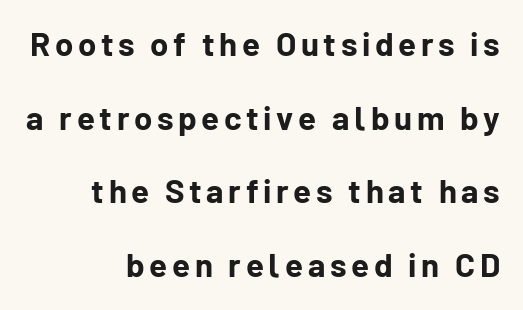
Q: Is the text bold? A: Yes.
Q: Is the text italic (slanted)? A: No, it is upright.
Q: Is the typeface a serif or a sans-serif typeface? A: Sans-serif.
Q: Is the text underlined? A: No.
Q: How is the paragraph aligned? A: Right-aligned.
Q: Is the spacing between lines tight, normal or loose? A: Loose.
Q: Width (condensed, normal, or wide)? A: Normal.
Q: Stroke contrast? A: Low.
Q: x-height? A: Medium.
Q: Monospaced? A: No.
